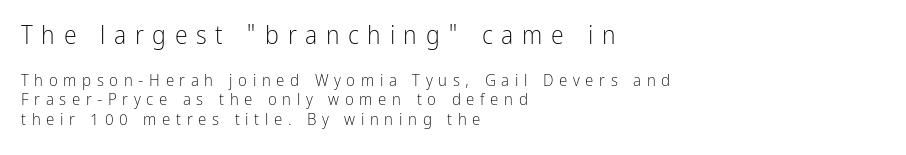
The type sits square on the baseline with zero lean. These glyphs show unthickened strokes, regular width or finer. Of the two passages, the one on top uses the larger point size. The compositor pushed each line to the left boundary.
